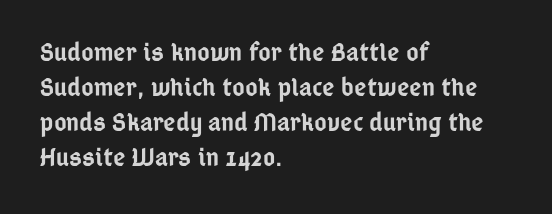
{"italic": "no", "bold": "semi", "underline": "no", "align": "left", "line_spacing": "normal", "line_spacing_ratio": 1.3, "letter_spacing": "normal", "letter_spacing_em": 0.0, "glyph_px": 27}
